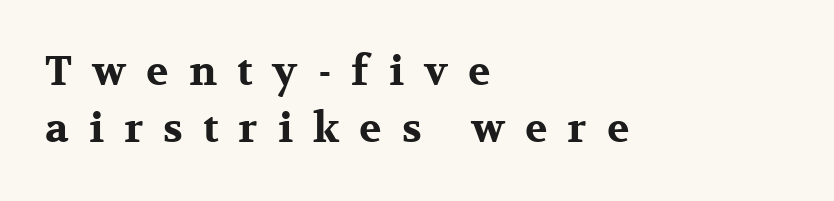
The image shows 41 px bold, wide serif type, upright; set left-aligned, normal line spacing (1.38x), unusually wide letter spacing (+0.49 em), not underlined; medium stroke contrast and a medium x-height.
